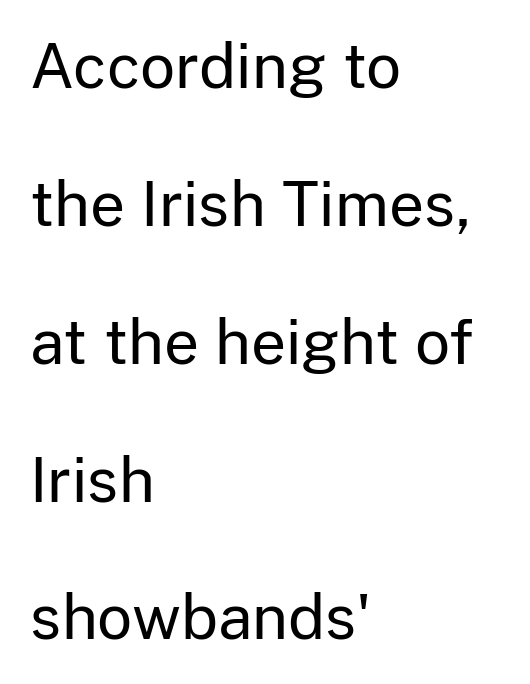
The image shows 61 px regular-weight sans-serif type, upright; set left-aligned, loose line spacing (2.26x), normal letter spacing, not underlined; low stroke contrast and a medium x-height.
